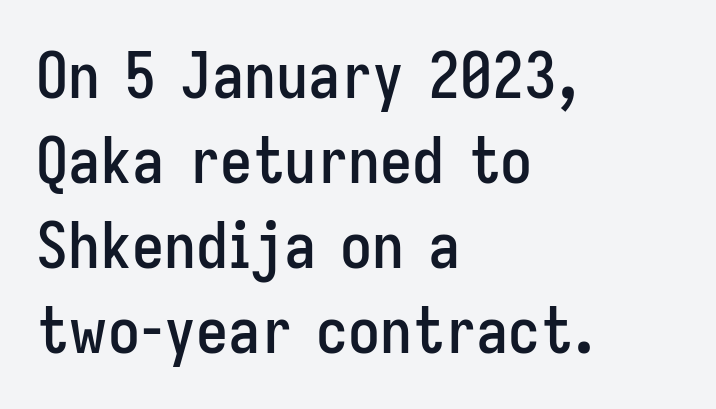
The image shows 64 px condensed sans-serif type, upright; set left-aligned, normal line spacing (1.33x), normal letter spacing, not underlined; low stroke contrast and a medium x-height.
